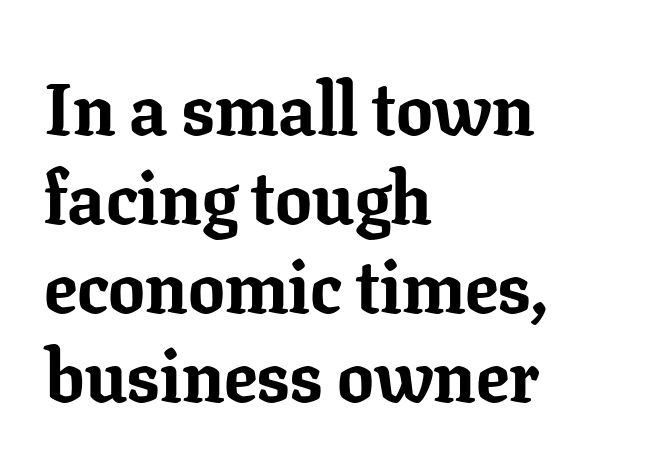
Q: Is the text bold? A: Yes.
Q: Is the text italic (slanted)? A: No, it is upright.
Q: Is the typeface a serif or a sans-serif typeface? A: Serif.
Q: Is the text underlined? A: No.
Q: How is the paragraph aligned? A: Left-aligned.
Q: Is the spacing between letters normal or unusually wide? A: Normal.
Q: Width (condensed, normal, or wide)? A: Normal.
Q: Stroke contrast? A: Low.
Q: x-height? A: Medium.
Q: Monospaced? A: No.
